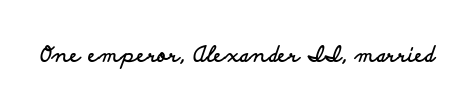
The image shows 21 px bold type; set normal letter spacing, not underlined.
